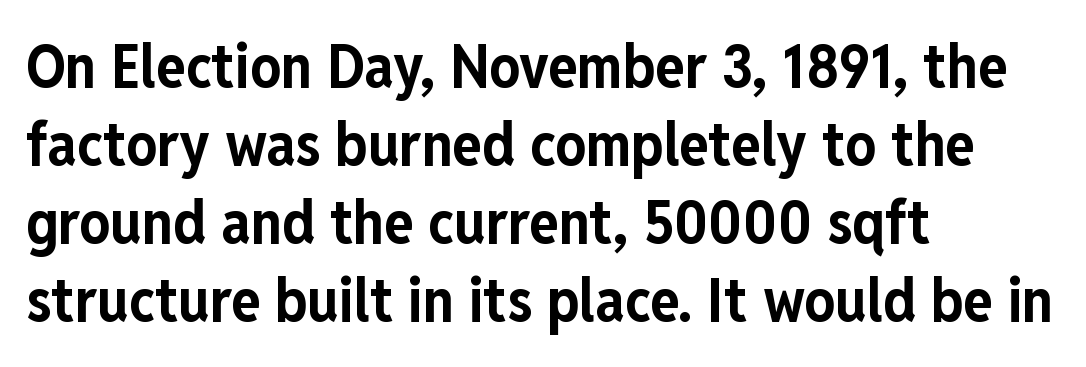
{"serif": "no", "italic": "no", "bold": "yes", "weight": "bold", "width": "condensed", "stroke_contrast": "low", "x_height": "medium", "monospaced": "no", "underline": "no", "align": "left", "line_spacing": "normal", "line_spacing_ratio": 1.28, "letter_spacing": "normal", "letter_spacing_em": 0.0, "glyph_px": 61}
